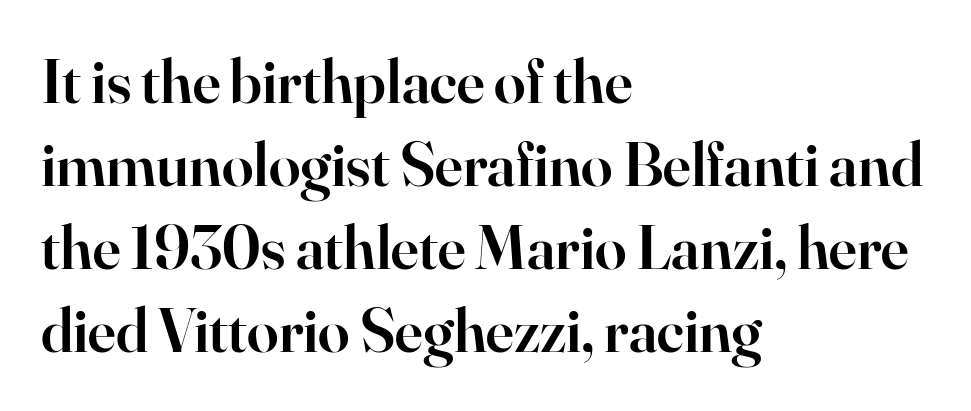
Q: Is the text bold? A: Semi-bold.
Q: Is the text italic (slanted)? A: No, it is upright.
Q: Is the typeface a serif or a sans-serif typeface? A: Serif.
Q: Is the text underlined? A: No.
Q: How is the paragraph aligned? A: Left-aligned.
Q: Is the spacing between letters normal or unusually wide? A: Normal.
Q: Is the spacing between lines tight, normal or loose? A: Normal.
Q: Width (condensed, normal, or wide)? A: Normal.
Q: Stroke contrast? A: High.
Q: x-height? A: Small.
Q: Monospaced? A: No.
